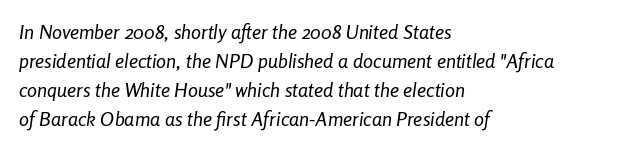
Q: Is the text bold? A: No.
Q: Is the text italic (slanted)? A: Yes, it leans right by about 8 degrees.
Q: Is the text underlined? A: No.
Q: How is the paragraph aligned? A: Left-aligned.
Q: Is the spacing between letters normal or unusually wide? A: Normal.
Q: Is the spacing between lines tight, normal or loose? A: Normal.
